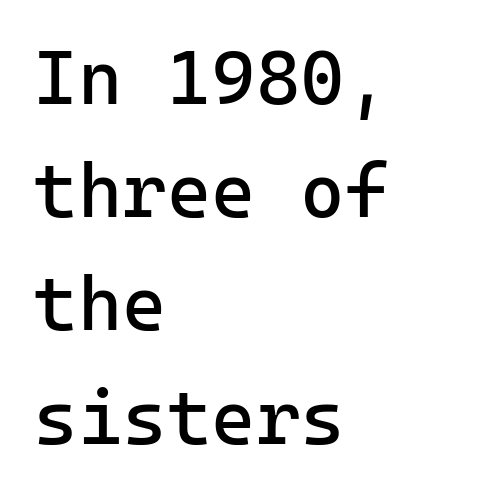
Q: Is the text bold? A: No.
Q: Is the text italic (slanted)? A: No, it is upright.
Q: Is the typeface a serif or a sans-serif typeface? A: Sans-serif.
Q: Is the text underlined? A: No.
Q: How is the paragraph aligned? A: Left-aligned.
Q: Is the spacing between letters normal or unusually wide? A: Normal.
Q: Is the spacing between lines tight, normal or loose? A: Normal.
Q: Width (condensed, normal, or wide)? A: Normal.
Q: Stroke contrast? A: Low.
Q: x-height? A: Medium.
Q: Monospaced? A: Yes.
